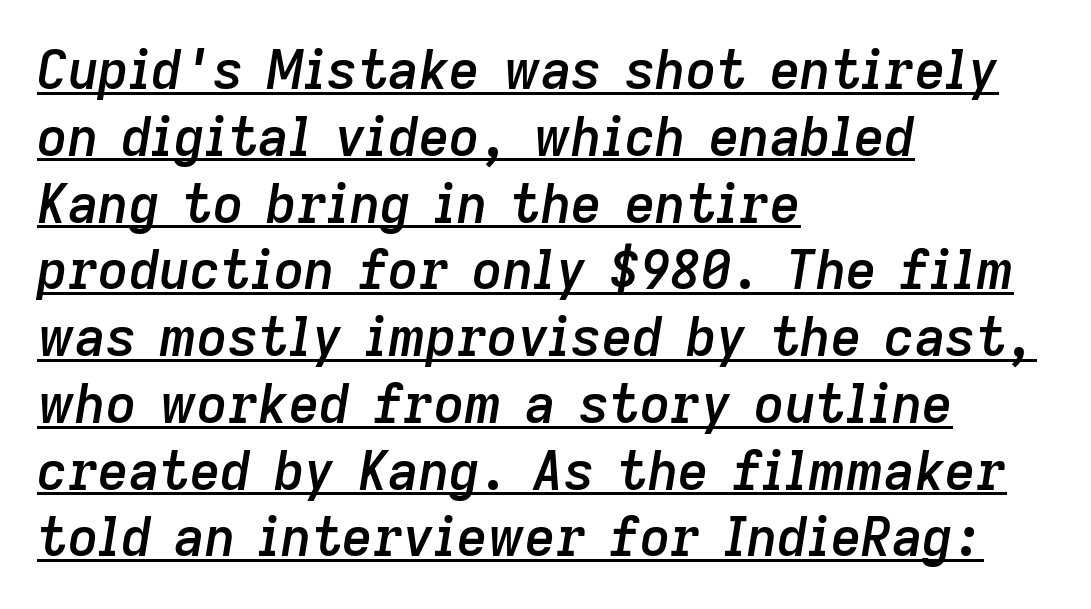
{"italic": "yes", "lean": "right", "slant_degrees": 9, "bold": "semi", "weight": "semibold", "width": "normal", "stroke_contrast": "low", "x_height": "medium", "monospaced": "no", "underline": "yes", "align": "left", "line_spacing": "normal", "line_spacing_ratio": 1.26, "letter_spacing": "normal", "letter_spacing_em": 0.0, "glyph_px": 53}
